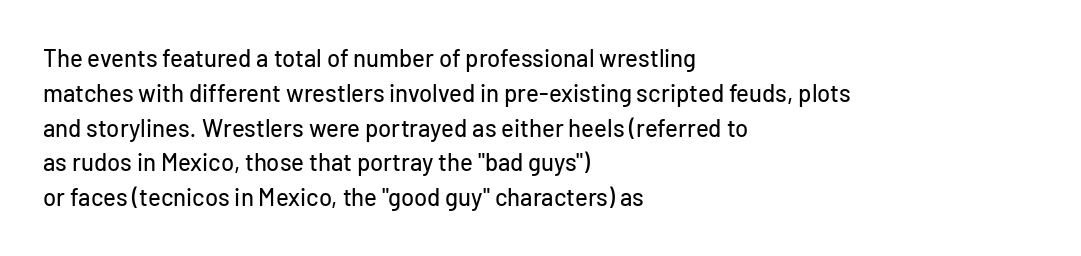
{"italic": "no", "underline": "no", "align": "left", "line_spacing": "normal", "line_spacing_ratio": 1.45, "letter_spacing": "normal", "letter_spacing_em": 0.0, "glyph_px": 24}
